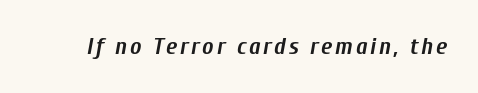
{"italic": "yes", "lean": "right", "slant_degrees": 10, "bold": "yes", "underline": "no", "glyph_px": 24}
